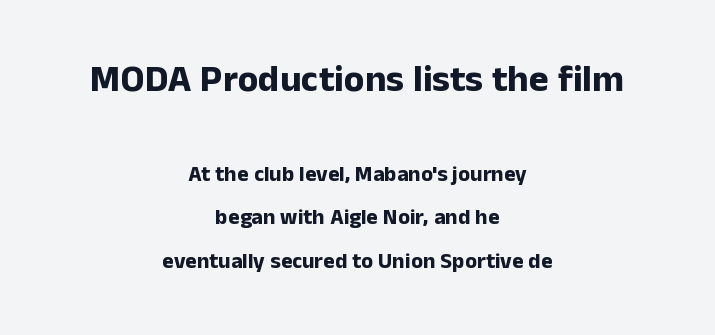
Q: Is the text bold? A: Yes.
Q: Is the text italic (slanted)? A: No, it is upright.
Q: Is the typeface a serif or a sans-serif typeface? A: Sans-serif.
Q: Is the text underlined? A: No.
Q: How is the paragraph aligned? A: Centered.
Q: Is the spacing between letters normal or unusually wide? A: Normal.
Q: Is the spacing between lines tight, normal or loose? A: Loose.
Q: Which block of text is set in a larger size, the first (top) or the second (bottom)? A: The first (top) one.
Q: Width (condensed, normal, or wide)? A: Normal.
Q: Stroke contrast? A: Low.
Q: x-height? A: Medium.
Q: Monospaced? A: No.
